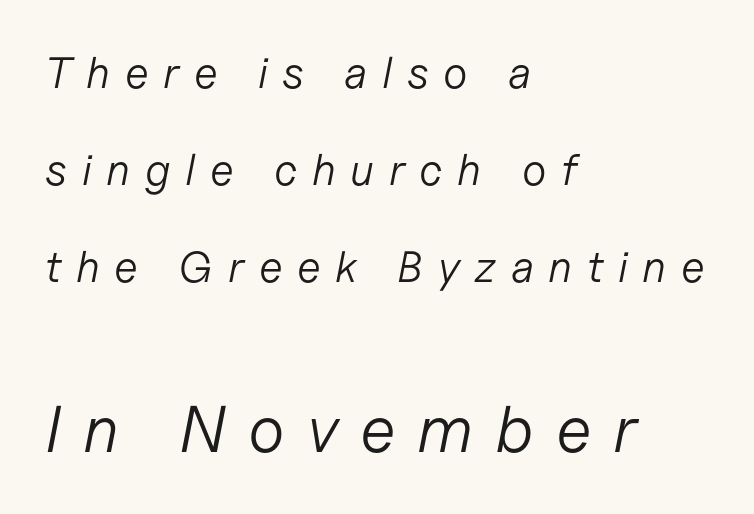
Type without underlining. Is this a fixed-width face? No — the glyphs have proportional, varying widths. The strokes carry an ordinary text weight at most. Every character sits at an angle, as italics do. Between one letter and the next there's a generous, obvious gap. This sample is left-justified, so line endings fall wherever the words run out.
